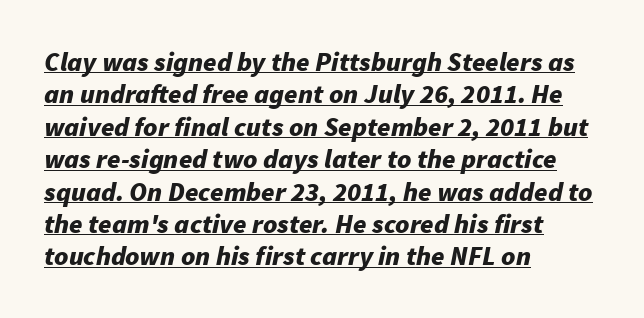
The image shows 27 px bold type, italic (leaning right); set left-aligned, line spacing 1.2x, normal letter spacing, underlined.
